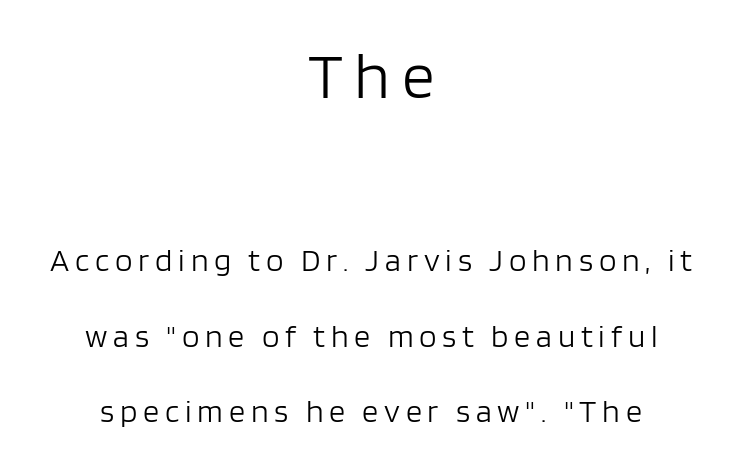
{"serif": "no", "italic": "no", "bold": "no", "weight": "light", "width": "normal", "stroke_contrast": "low", "x_height": "large", "monospaced": "no", "underline": "no", "align": "center", "line_spacing": "loose", "line_spacing_ratio": 2.36, "larger_block": "first", "size_ratio": 2.03, "glyph_px": 65}
